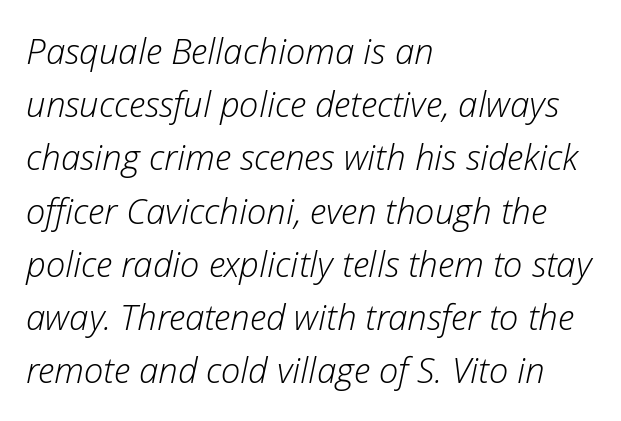
Q: Is the text bold? A: No.
Q: Is the text italic (slanted)? A: Yes, it leans right by about 12 degrees.
Q: Is the text underlined? A: No.
Q: How is the paragraph aligned? A: Left-aligned.
Q: Is the spacing between letters normal or unusually wide? A: Normal.
Q: Is the spacing between lines tight, normal or loose? A: Normal.
Q: Width (condensed, normal, or wide)? A: Normal.
Q: Stroke contrast? A: Low.
Q: x-height? A: Medium.
Q: Monospaced? A: No.
